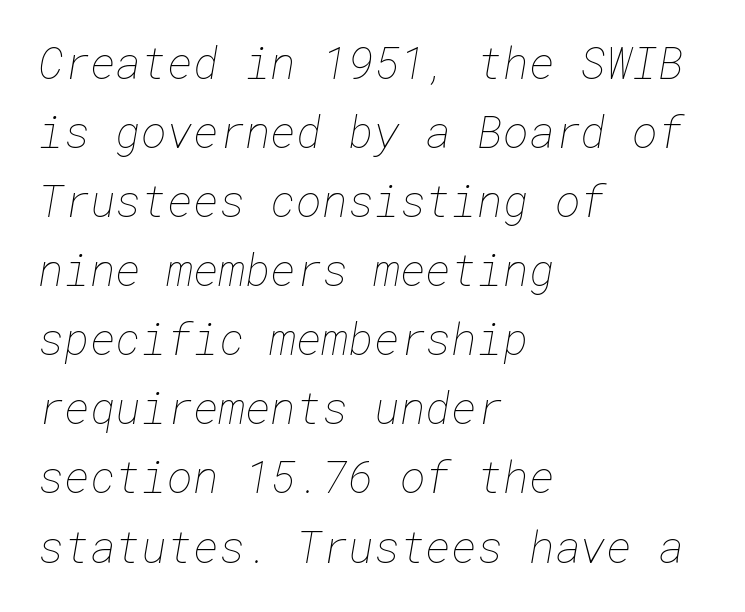
Q: Is the text bold? A: No.
Q: Is the text underlined? A: No.
Q: How is the paragraph aligned? A: Left-aligned.
Q: Is the spacing between letters normal or unusually wide? A: Normal.
Q: Is the spacing between lines tight, normal or loose? A: Normal.
Q: Width (condensed, normal, or wide)? A: Normal.
Q: Stroke contrast? A: Low.
Q: x-height? A: Medium.
